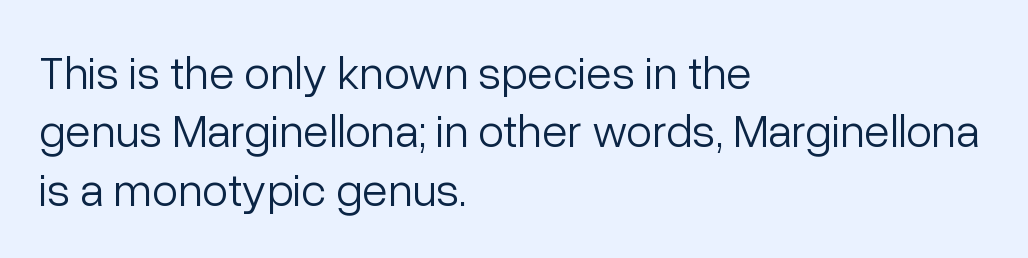
{"serif": "no", "italic": "no", "bold": "no", "weight": "light", "width": "normal", "stroke_contrast": "low", "x_height": "medium", "monospaced": "no", "underline": "no", "align": "left", "line_spacing_ratio": 1.24, "letter_spacing": "normal", "letter_spacing_em": 0.0, "glyph_px": 47}
